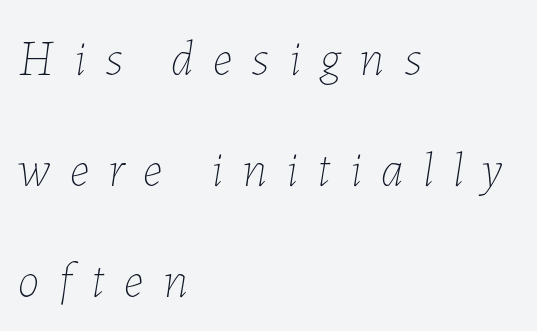
The image shows 49 px thin type, italic (leaning right); set left-aligned, loose line spacing (2.27x), unusually wide letter spacing (+0.4 em), not underlined; low stroke contrast and a medium x-height.
